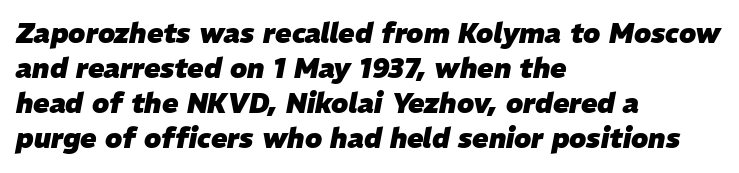
{"italic": "yes", "lean": "right", "slant_degrees": 11, "bold": "yes", "underline": "no", "align": "left", "line_spacing": "normal", "line_spacing_ratio": 1.3, "letter_spacing": "normal", "letter_spacing_em": 0.0, "glyph_px": 27}
